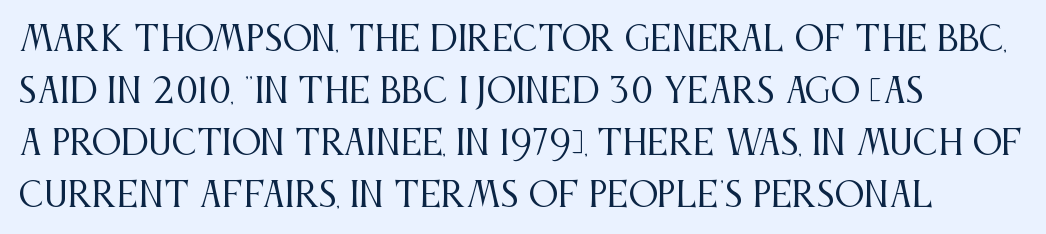
{"serif": "yes", "italic": "no", "bold": "no", "weight": "regular", "width": "condensed", "stroke_contrast": "medium", "x_height": "large", "monospaced": "no", "underline": "no", "align": "left", "line_spacing": "normal", "line_spacing_ratio": 1.58, "letter_spacing": "normal", "letter_spacing_em": 0.0, "glyph_px": 33}
